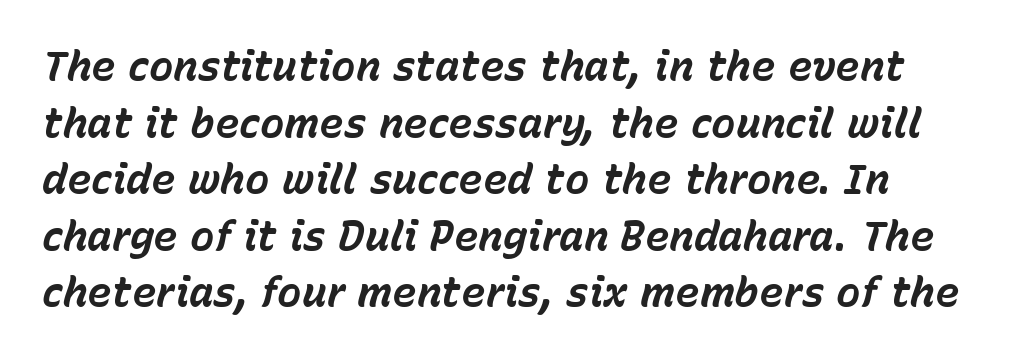
Q: Is the text bold? A: Yes.
Q: Is the text italic (slanted)? A: Yes, it leans right by about 15 degrees.
Q: Is the text underlined? A: No.
Q: Is the spacing between letters normal or unusually wide? A: Normal.
Q: Is the spacing between lines tight, normal or loose? A: Normal.
Q: Width (condensed, normal, or wide)? A: Normal.
Q: Stroke contrast? A: Low.
Q: x-height? A: Medium.
Q: Monospaced? A: No.
